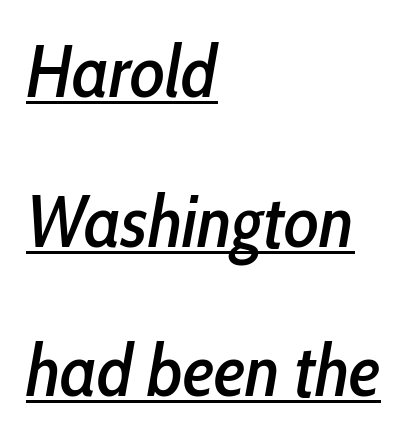
Q: Is the text italic (slanted)? A: Yes, it leans right by about 10 degrees.
Q: Is the text underlined? A: Yes.
Q: How is the paragraph aligned? A: Left-aligned.
Q: Is the spacing between letters normal or unusually wide? A: Normal.
Q: Is the spacing between lines tight, normal or loose? A: Loose.
Q: Width (condensed, normal, or wide)? A: Condensed.
Q: Stroke contrast? A: Low.
Q: x-height? A: Medium.
Q: Monospaced? A: No.
